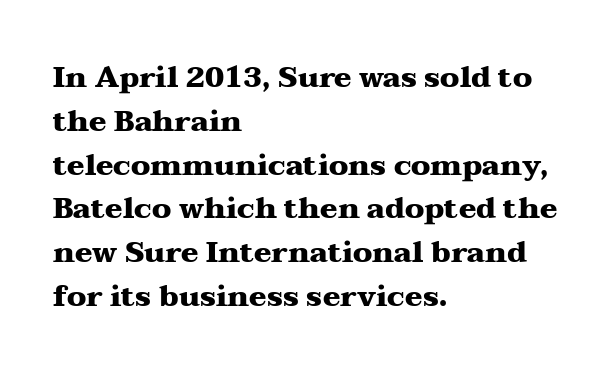
The image shows 29 px heavy, wide serif type, upright; set left-aligned, normal line spacing (1.51x), normal letter spacing, not underlined; medium stroke contrast and a medium x-height.
